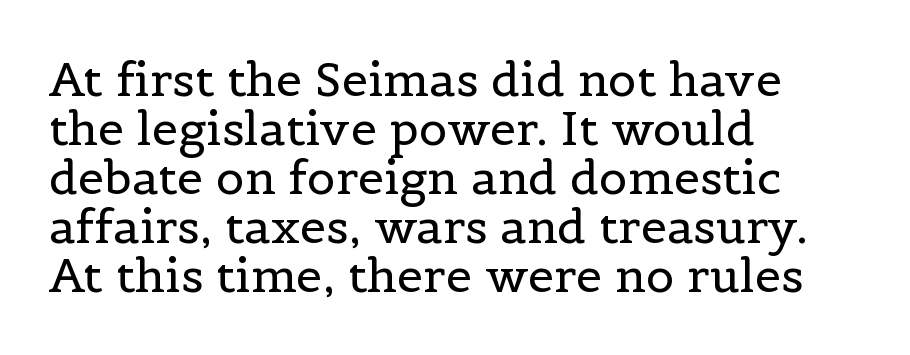
The image shows 47 px regular-weight serif type, upright; set left-aligned, tight line spacing (1.04x), normal letter spacing, not underlined; a medium x-height.
